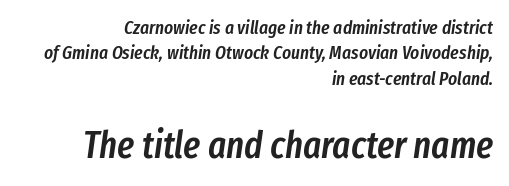
What weight is shown? A semibold, between regular and bold. The designer gave the closing block more size than the opening block. Caption: multi-line text, flush right, ragged left. Successive baselines arrive at the customary interval. Note the varied advance widths — an 'i' is clearly narrower than an 'm'.
